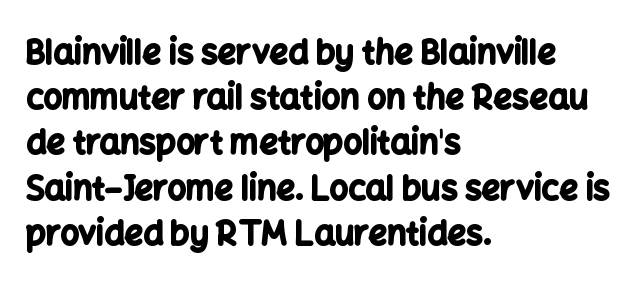
{"serif": "no", "italic": "no", "bold": "yes", "weight": "bold", "width": "normal", "stroke_contrast": "low", "x_height": "medium", "monospaced": "no", "underline": "no", "align": "left", "line_spacing": "normal", "line_spacing_ratio": 1.37, "letter_spacing": "normal", "letter_spacing_em": 0.0, "glyph_px": 33}
